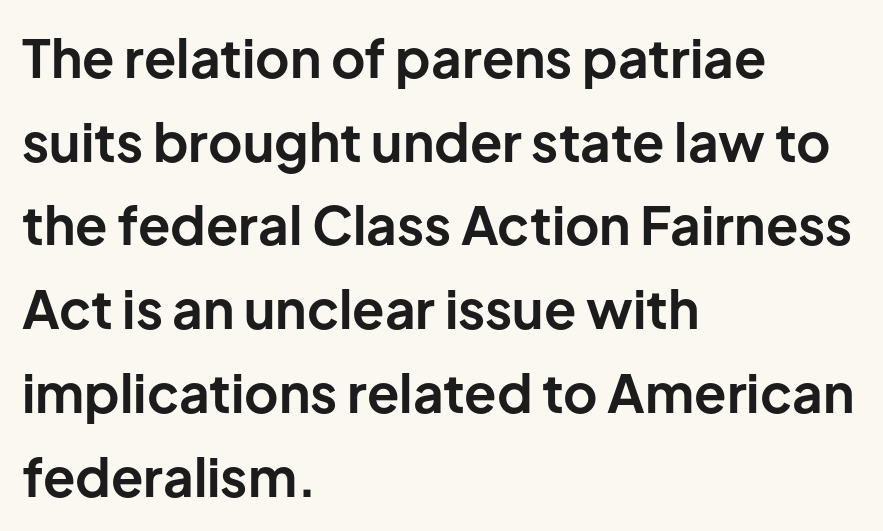
Q: Is the text bold? A: Yes.
Q: Is the text italic (slanted)? A: No, it is upright.
Q: Is the typeface a serif or a sans-serif typeface? A: Sans-serif.
Q: Is the text underlined? A: No.
Q: How is the paragraph aligned? A: Left-aligned.
Q: Is the spacing between letters normal or unusually wide? A: Normal.
Q: Is the spacing between lines tight, normal or loose? A: Normal.
Q: Width (condensed, normal, or wide)? A: Normal.
Q: Stroke contrast? A: Low.
Q: x-height? A: Medium.
Q: Monospaced? A: No.
